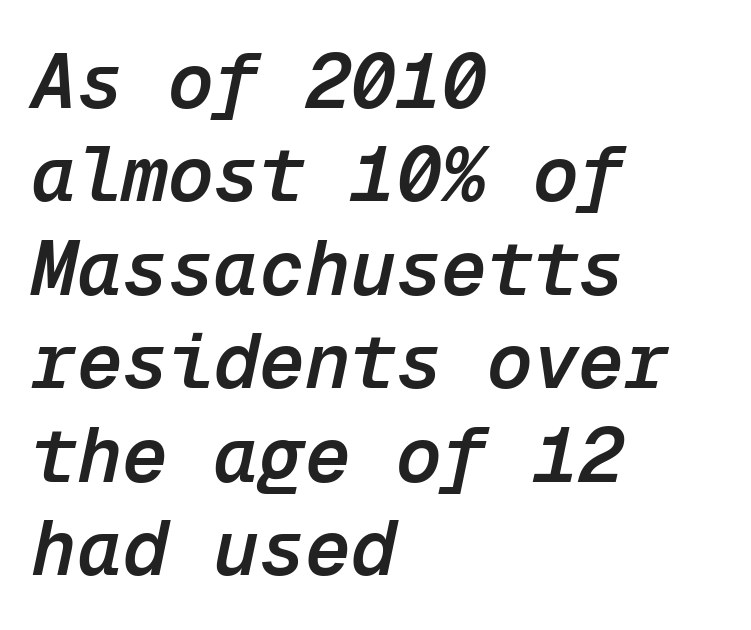
{"italic": "yes", "lean": "right", "slant_degrees": 12, "bold": "semi", "weight": "semibold", "width": "normal", "stroke_contrast": "low", "x_height": "medium", "monospaced": "yes", "underline": "no", "align": "left", "line_spacing_ratio": 1.23, "letter_spacing": "normal", "letter_spacing_em": 0.0, "glyph_px": 76}
